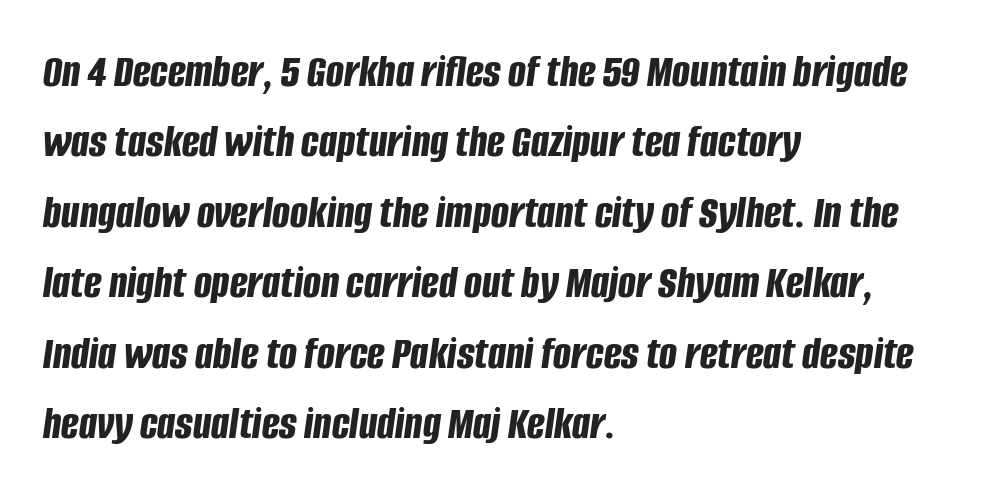
The image shows 47 px bold, condensed type, italic (leaning right); set left-aligned, normal line spacing (1.5x), normal letter spacing, not underlined; low stroke contrast and a large x-height.
